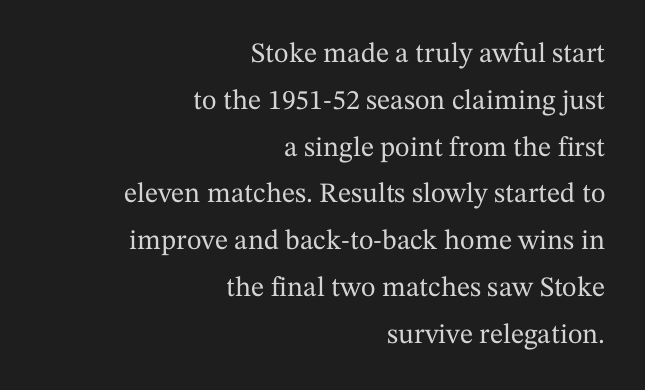
The image shows 28 px serif type, upright; set right-aligned, normal line spacing (1.67x), normal letter spacing, not underlined; medium stroke contrast and a medium x-height.
